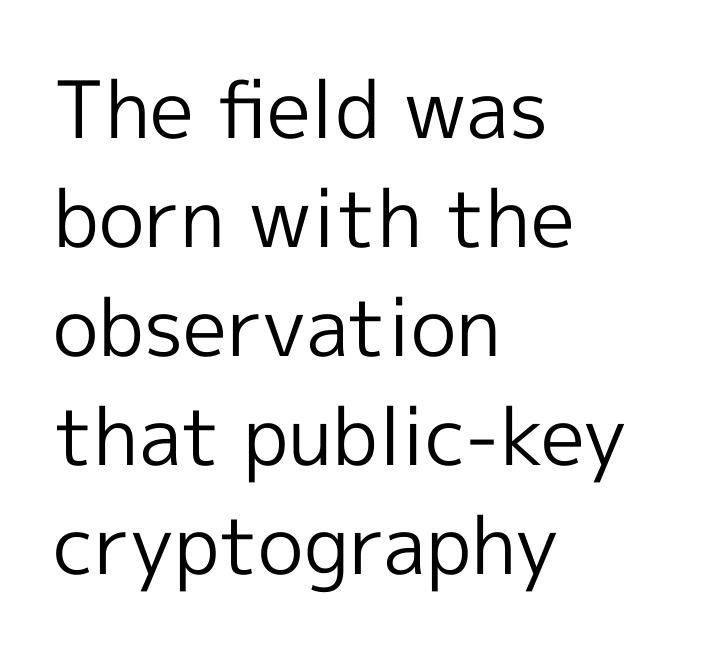
{"serif": "no", "italic": "no", "bold": "no", "weight": "regular", "width": "normal", "x_height": "medium", "monospaced": "no", "underline": "no", "align": "left", "line_spacing": "normal", "line_spacing_ratio": 1.38, "letter_spacing": "normal", "letter_spacing_em": 0.0, "glyph_px": 79}
